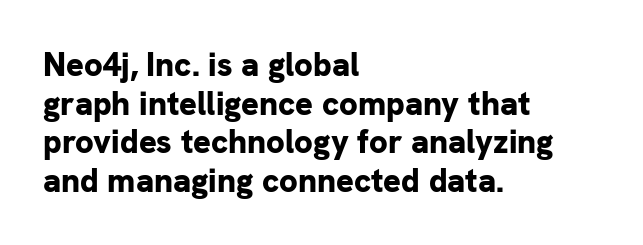
Q: Is the text bold? A: Yes.
Q: Is the text italic (slanted)? A: No, it is upright.
Q: Is the typeface a serif or a sans-serif typeface? A: Sans-serif.
Q: Is the text underlined? A: No.
Q: How is the paragraph aligned? A: Left-aligned.
Q: Is the spacing between letters normal or unusually wide? A: Normal.
Q: Width (condensed, normal, or wide)? A: Normal.
Q: Stroke contrast? A: Low.
Q: x-height? A: Medium.
Q: Monospaced? A: No.
